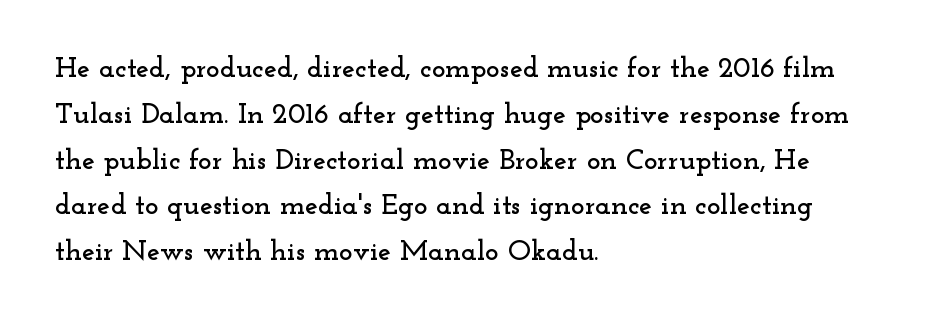
Q: Is the text italic (slanted)? A: No, it is upright.
Q: Is the typeface a serif or a sans-serif typeface? A: Serif.
Q: Is the text underlined? A: No.
Q: How is the paragraph aligned? A: Left-aligned.
Q: Is the spacing between letters normal or unusually wide? A: Normal.
Q: Is the spacing between lines tight, normal or loose? A: Normal.
Q: Width (condensed, normal, or wide)? A: Wide.
Q: Stroke contrast? A: Low.
Q: x-height? A: Small.
Q: Monospaced? A: No.
